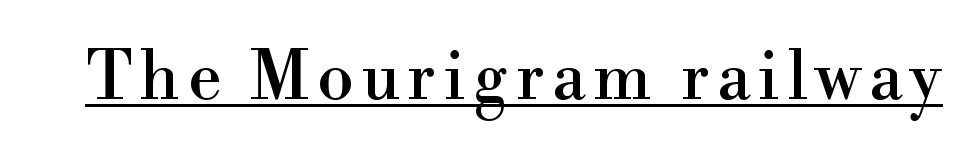
Spacing verdict: proportional, widths tailored to each character. The face used here appears with an underline applied. A serif font was chosen for this passage. The lettering holds an erect, upright posture throughout.
